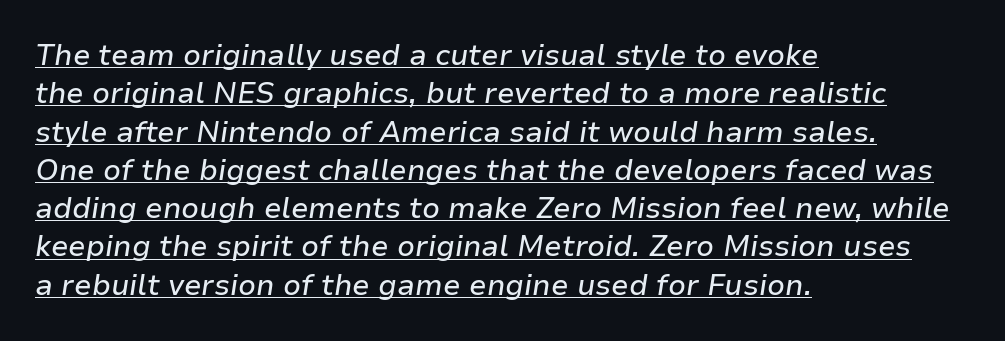
Q: Is the text italic (slanted)? A: Yes, it leans right by about 9 degrees.
Q: Is the text underlined? A: Yes.
Q: How is the paragraph aligned? A: Left-aligned.
Q: Is the spacing between letters normal or unusually wide? A: Normal.
Q: Is the spacing between lines tight, normal or loose? A: Normal.
Q: Width (condensed, normal, or wide)? A: Normal.
Q: Stroke contrast? A: Low.
Q: x-height? A: Medium.
Q: Monospaced? A: No.
